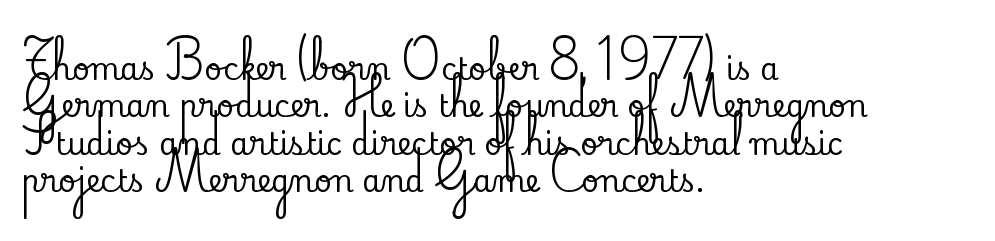
The image shows 30 px serif type, upright; set left-aligned, normal line spacing (1.25x), normal letter spacing, not underlined; low stroke contrast and a small x-height.
